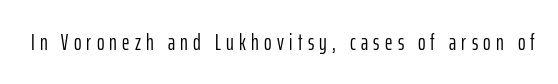
{"italic": "no", "bold": "no", "underline": "no", "letter_spacing": "wide", "letter_spacing_em": 0.23, "glyph_px": 23}
